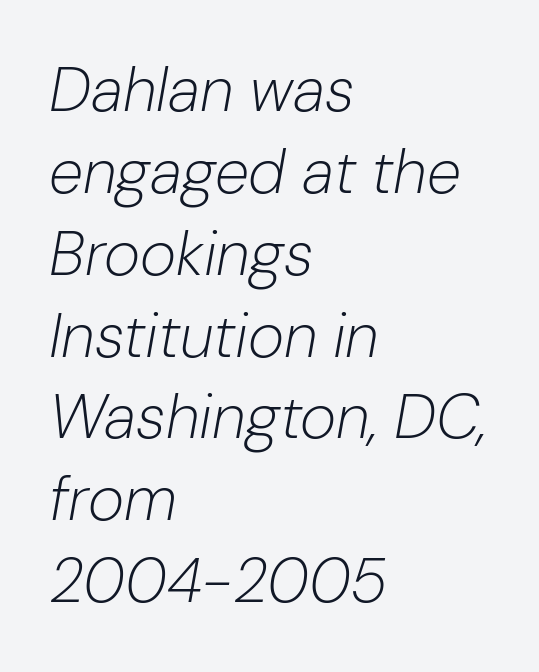
{"italic": "yes", "lean": "right", "slant_degrees": 10, "bold": "no", "weight": "light", "width": "normal", "stroke_contrast": "low", "x_height": "medium", "monospaced": "no", "underline": "no", "align": "left", "line_spacing": "normal", "line_spacing_ratio": 1.32, "letter_spacing": "normal", "letter_spacing_em": 0.0, "glyph_px": 62}
